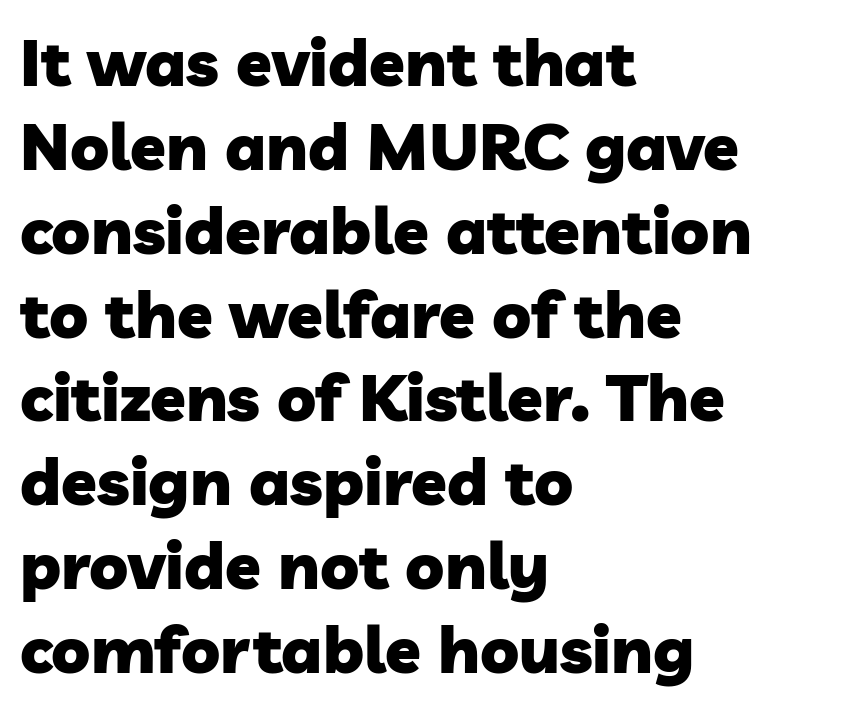
The image shows 65 px heavy sans-serif type; set left-aligned, normal line spacing (1.29x), normal letter spacing, not underlined; low stroke contrast and a medium x-height.
